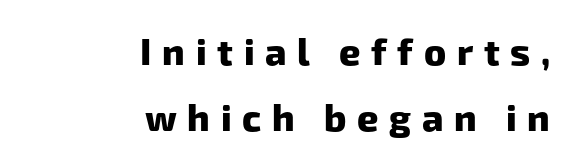
The image shows 37 px heavy sans-serif type; set right-aligned, line spacing 1.78x, unusually wide letter spacing (+0.29 em), not underlined; low stroke contrast and a medium x-height.
